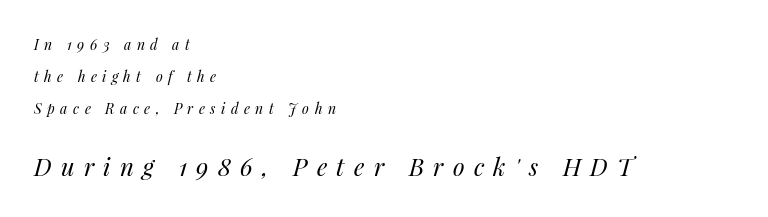
Q: Is the text bold? A: No.
Q: Is the text italic (slanted)? A: Yes, it leans right by about 14 degrees.
Q: Is the text underlined? A: No.
Q: How is the paragraph aligned? A: Left-aligned.
Q: Is the spacing between letters normal or unusually wide? A: Unusually wide.
Q: Is the spacing between lines tight, normal or loose? A: Loose.
Q: Which block of text is set in a larger size, the first (top) or the second (bottom)? A: The second (bottom) one.
